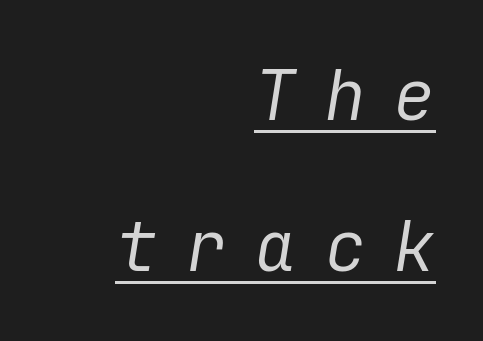
The image shows 70 px regular-weight type, italic (leaning right); set right-aligned, loose line spacing (2.16x), unusually wide letter spacing (+0.39 em), underlined; low stroke contrast and a medium x-height.
